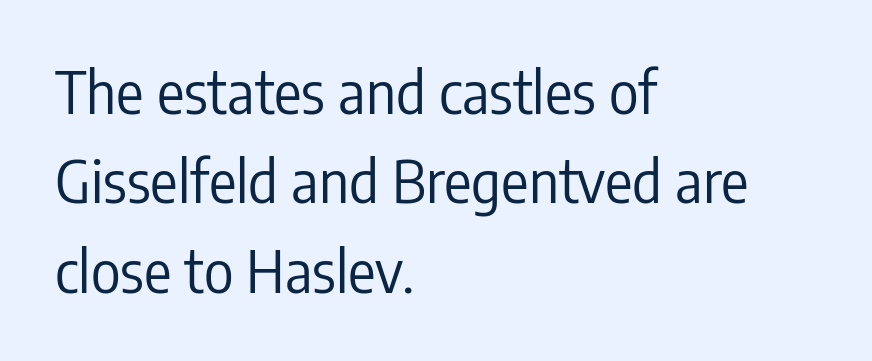
{"serif": "no", "italic": "no", "bold": "no", "weight": "regular", "width": "condensed", "stroke_contrast": "low", "x_height": "medium", "monospaced": "no", "underline": "no", "align": "left", "line_spacing": "normal", "line_spacing_ratio": 1.57, "letter_spacing": "normal", "letter_spacing_em": 0.0, "glyph_px": 57}
